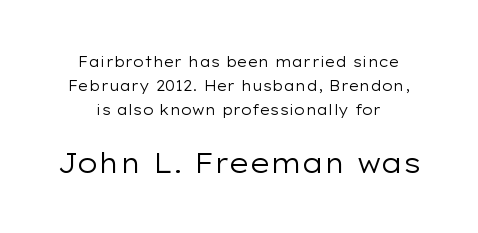
{"italic": "no", "bold": "no", "underline": "no", "line_spacing": "normal", "line_spacing_ratio": 1.7, "letter_spacing": "normal", "letter_spacing_em": 0.0, "larger_block": "second", "size_ratio": 1.93, "glyph_px": 27}
